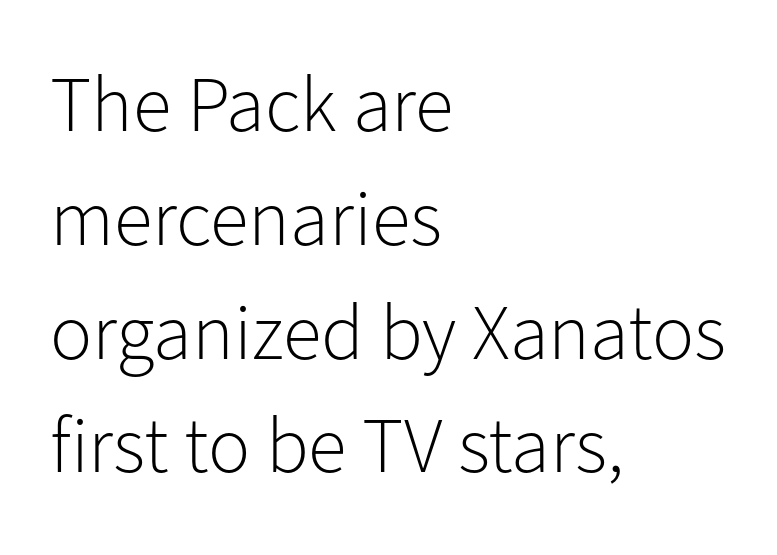
Nothing unusual about the tracking: characters are spaced as the font intends. Italic? Not at all — the glyphs are vertical. The foot of each line stays bare and open. Is the stroke heavy? The answer is a plain regular-or-lighter.
